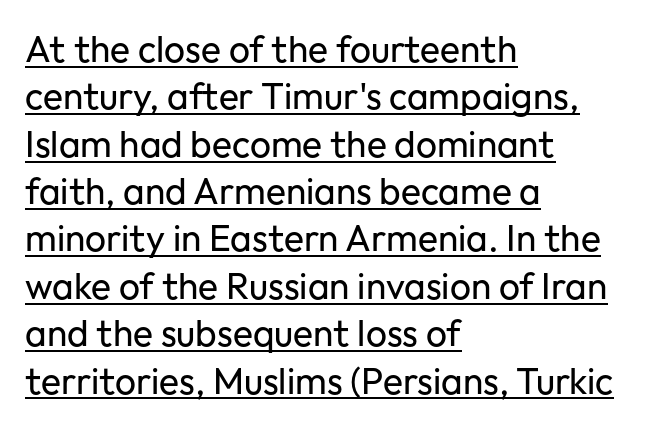
{"serif": "no", "italic": "no", "bold": "no", "weight": "regular", "width": "normal", "stroke_contrast": "low", "x_height": "medium", "monospaced": "no", "underline": "yes", "align": "left", "line_spacing": "normal", "line_spacing_ratio": 1.28, "letter_spacing": "normal", "letter_spacing_em": 0.0, "glyph_px": 37}
